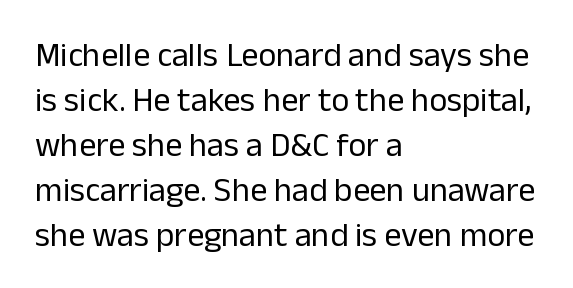
{"serif": "no", "italic": "no", "bold": "no", "weight": "regular", "width": "normal", "stroke_contrast": "low", "x_height": "medium", "monospaced": "no", "underline": "no", "align": "left", "line_spacing": "normal", "line_spacing_ratio": 1.32, "letter_spacing": "normal", "letter_spacing_em": 0.0, "glyph_px": 34}
